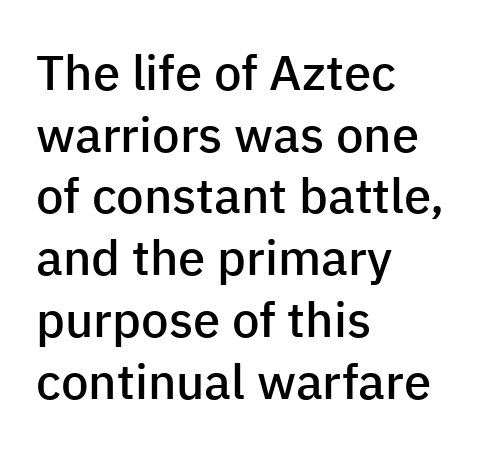
Posture: upright roman. This rendering uses left alignment, leaving the right contour irregular. The vertical gap from one line to the next is medium. Emphasis by weight is partial: semibold.
